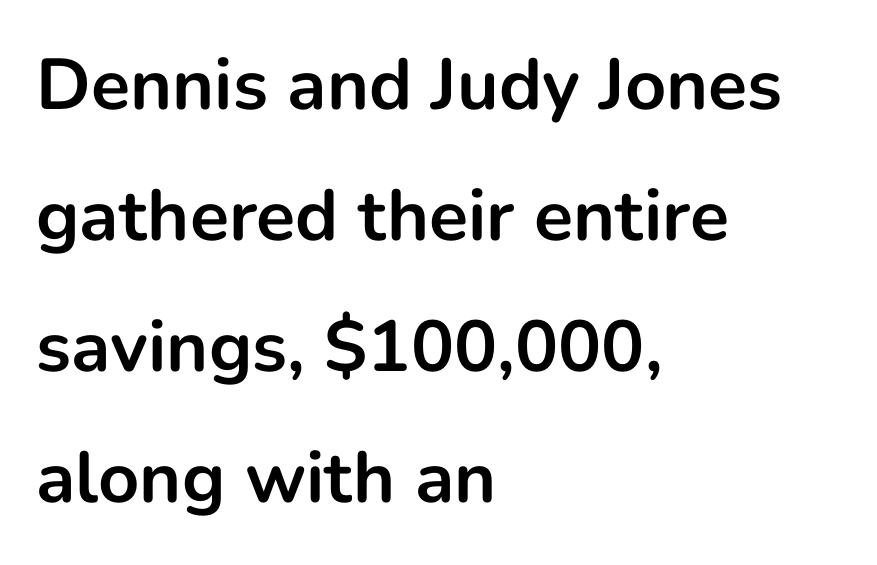
{"serif": "no", "italic": "no", "bold": "yes", "weight": "bold", "width": "normal", "stroke_contrast": "low", "x_height": "medium", "monospaced": "no", "underline": "no", "align": "left", "line_spacing_ratio": 1.82, "letter_spacing": "normal", "letter_spacing_em": 0.0, "glyph_px": 72}
